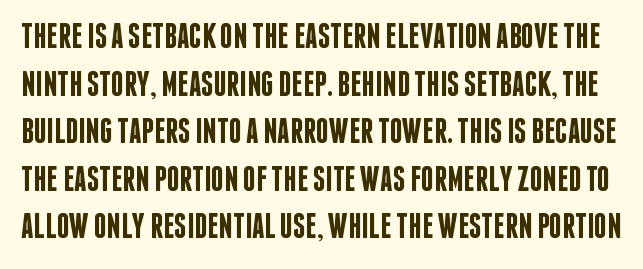
The image shows 35 px semibold, condensed sans-serif type, upright; set normal line spacing (1.36x), normal letter spacing, not underlined; low stroke contrast and a large x-height.
